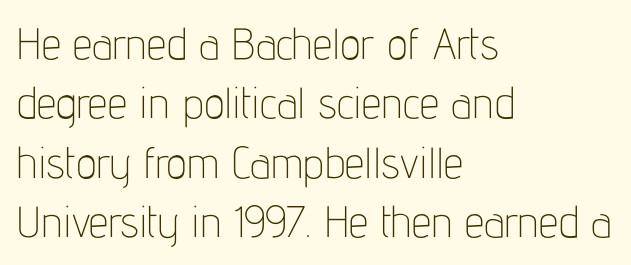
The image shows 44 px thin, condensed sans-serif type, upright; set left-aligned, normal line spacing (1.35x), normal letter spacing, not underlined; low stroke contrast and a medium x-height.
